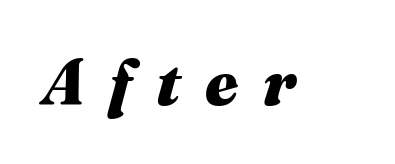
Check the space under the baseline: it is left empty. Spacing between characters has been opened up far beyond the box default. Looks like regular typesetting: each glyph gets only the width it needs. The whole block is typeset with a tilt. These lines carry a lot of weight — the face is fully bold.
